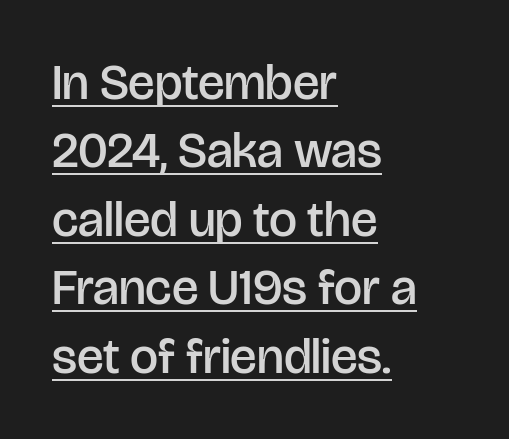
The image shows 50 px semibold sans-serif type, upright; set left-aligned, normal line spacing (1.37x), normal letter spacing, underlined; low stroke contrast and a large x-height.
